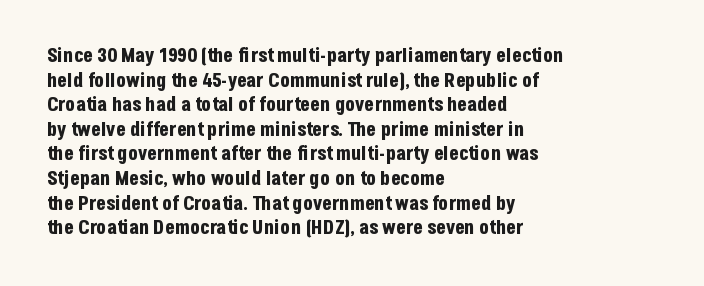
Q: Is the text bold? A: Yes.
Q: Is the text italic (slanted)? A: No, it is upright.
Q: Is the text underlined? A: No.
Q: How is the paragraph aligned? A: Left-aligned.
Q: Is the spacing between letters normal or unusually wide? A: Normal.
